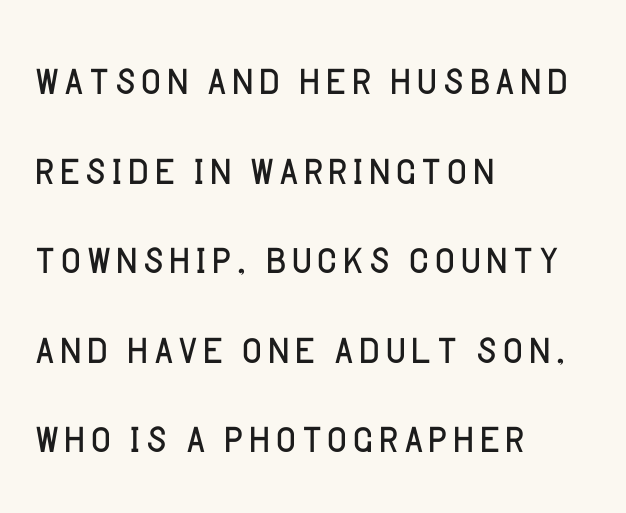
You could not count columns in this text — the font is proportionally spaced. Type style note: lacks serifs. The tracking reads as untouched default to a designer's eye. Letters have the restrained weight of plain body copy at most. The lettering holds an erect, upright posture throughout.
